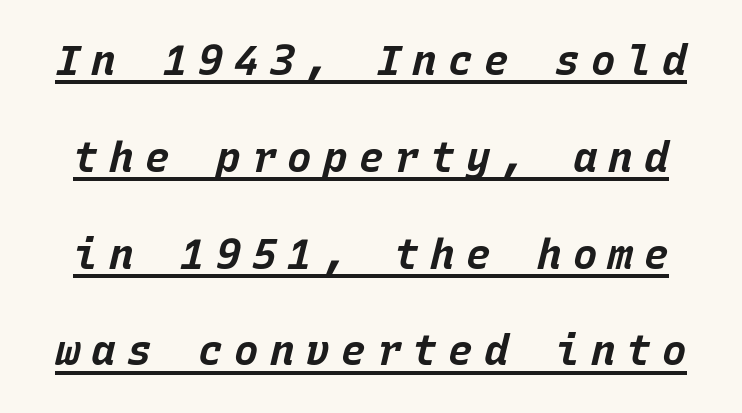
Q: Is the text bold? A: Yes.
Q: Is the text italic (slanted)? A: Yes, it leans right by about 15 degrees.
Q: Is the text underlined? A: Yes.
Q: Is the spacing between letters normal or unusually wide? A: Unusually wide.
Q: Is the spacing between lines tight, normal or loose? A: Loose.
Q: Width (condensed, normal, or wide)? A: Normal.
Q: Stroke contrast? A: Low.
Q: x-height? A: Large.
Q: Monospaced? A: Yes.
